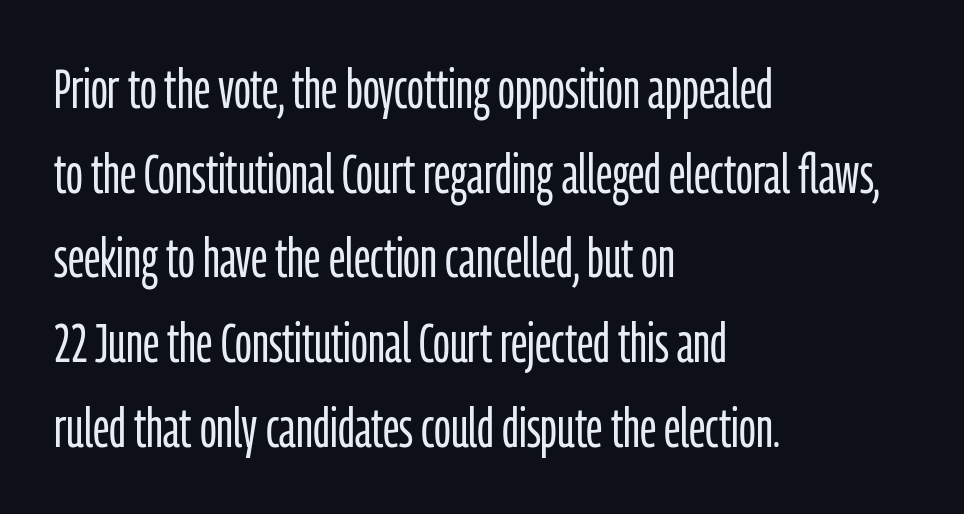
The image shows 55 px light, condensed sans-serif type, upright; set left-aligned, normal line spacing (1.54x), normal letter spacing, not underlined; low stroke contrast and a medium x-height.
